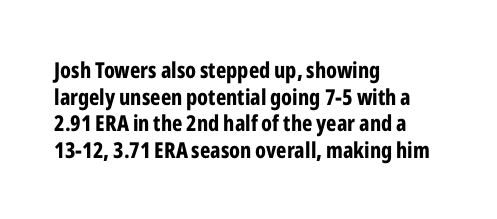
Which margin do the lines hug? The left one — the right edge is uneven. Weight check: bold — yes, fully. Tracking here is standard; glyphs follow each other at the usual distance. Unlike italic type, these characters show no tilt at all. Just letters on the line, the space beneath them empty.
